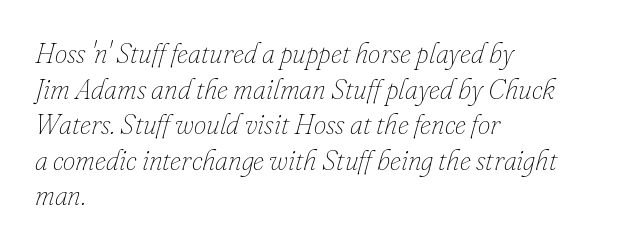
{"italic": "yes", "lean": "right", "slant_degrees": 16, "bold": "no", "weight": "thin", "width": "normal", "stroke_contrast": "low", "x_height": "small", "monospaced": "no", "underline": "no", "align": "left", "line_spacing": "normal", "line_spacing_ratio": 1.27, "letter_spacing": "normal", "letter_spacing_em": 0.0, "glyph_px": 28}
